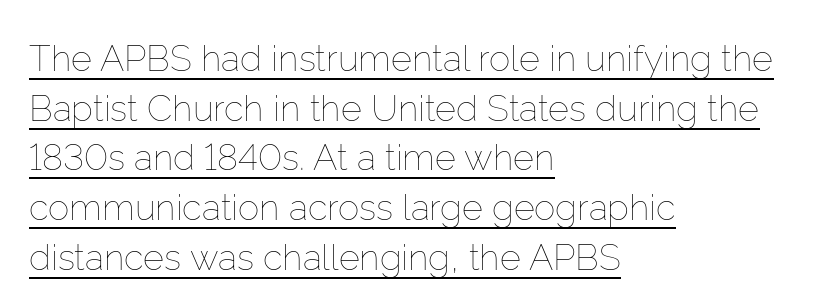
{"italic": "no", "bold": "no", "weight": "thin", "width": "normal", "stroke_contrast": "low", "x_height": "medium", "monospaced": "no", "underline": "yes", "align": "left", "line_spacing": "normal", "line_spacing_ratio": 1.38, "letter_spacing": "normal", "letter_spacing_em": 0.0, "glyph_px": 36}
